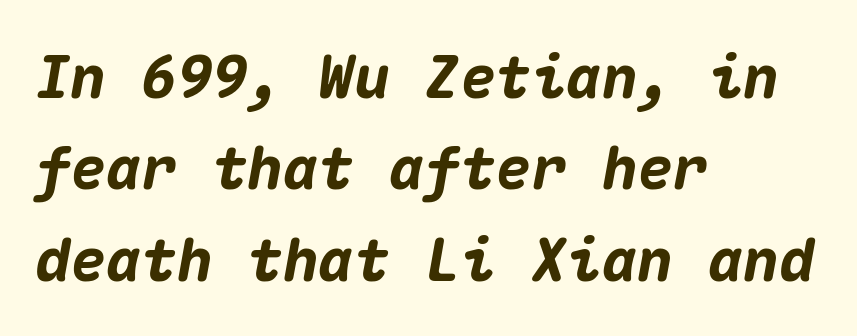
There is no visible air inserted between adjacent glyphs. Casual observation: everything's shoved over to the left. The whole block is typeset with a tilt. Vertically, the passage feels balanced, rows spaced as you'd expect. No word sits above an underline. Looks like terminal output: every glyph gets an equal slot.
